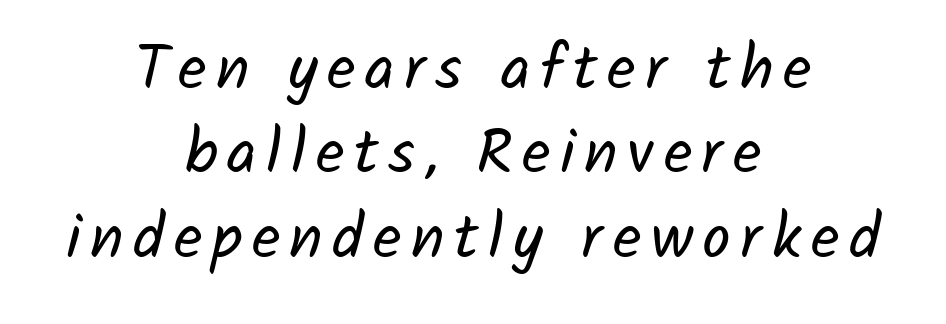
The image shows 63 px regular-weight sans-serif type; set centered, normal line spacing (1.34x), not underlined; low stroke contrast and a medium x-height.
